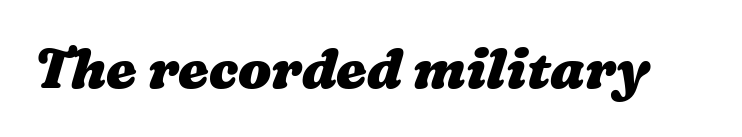
Q: Is the text bold? A: Yes.
Q: Is the text underlined? A: No.
Q: Is the spacing between letters normal or unusually wide? A: Normal.
Q: Width (condensed, normal, or wide)? A: Wide.
Q: Stroke contrast? A: Medium.
Q: x-height? A: Medium.
Q: Monospaced? A: No.
